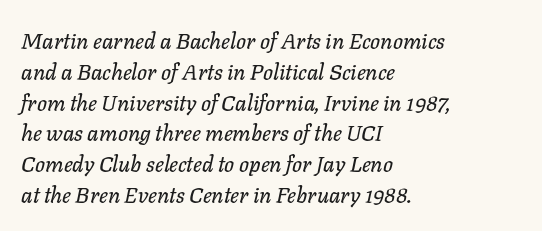
The image shows 22 px text type, italic (leaning right); set left-aligned, normal line spacing (1.4x), normal letter spacing, not underlined.
